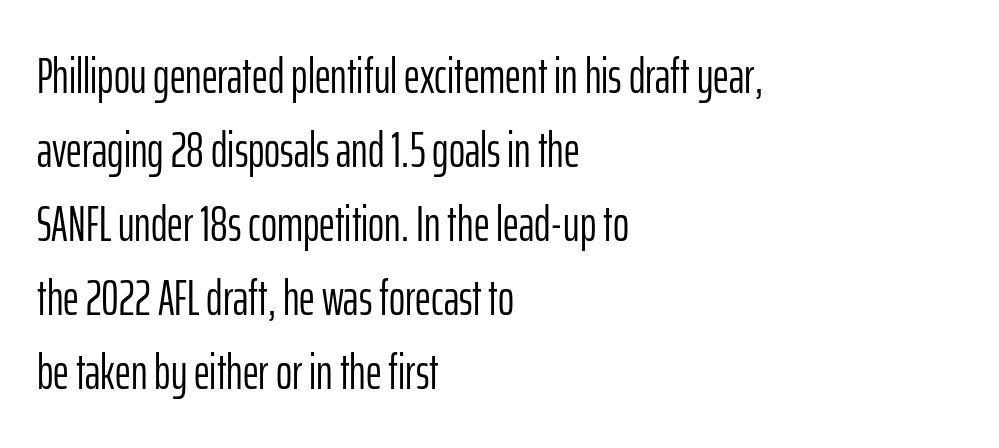
The passage shown has conventional tracking throughout. Each letter keeps its own natural width here, so spacing adapts to shape. If you drew a ruler down the left edge, every line would touch it. Is this a sans? Yes — the strokes have no serifs. The passage shown stacks its lines at a standard gap.
